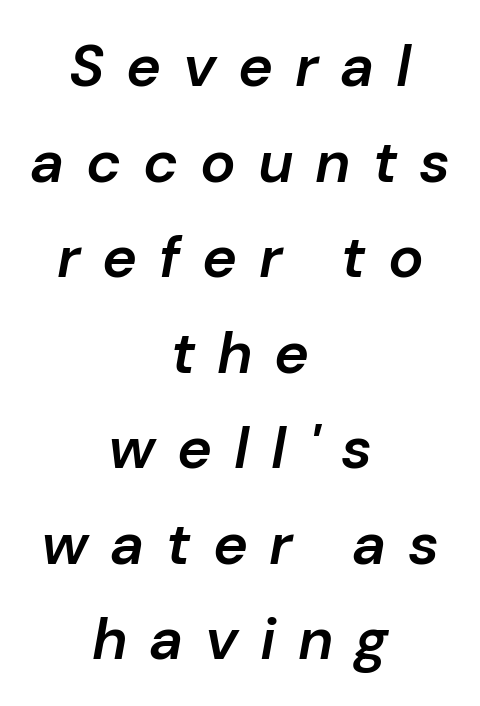
{"italic": "yes", "lean": "right", "slant_degrees": 10, "bold": "semi", "weight": "semibold", "width": "normal", "stroke_contrast": "low", "x_height": "medium", "monospaced": "no", "underline": "no", "align": "center", "line_spacing": "normal", "line_spacing_ratio": 1.62, "letter_spacing": "wide", "letter_spacing_em": 0.37, "glyph_px": 59}
